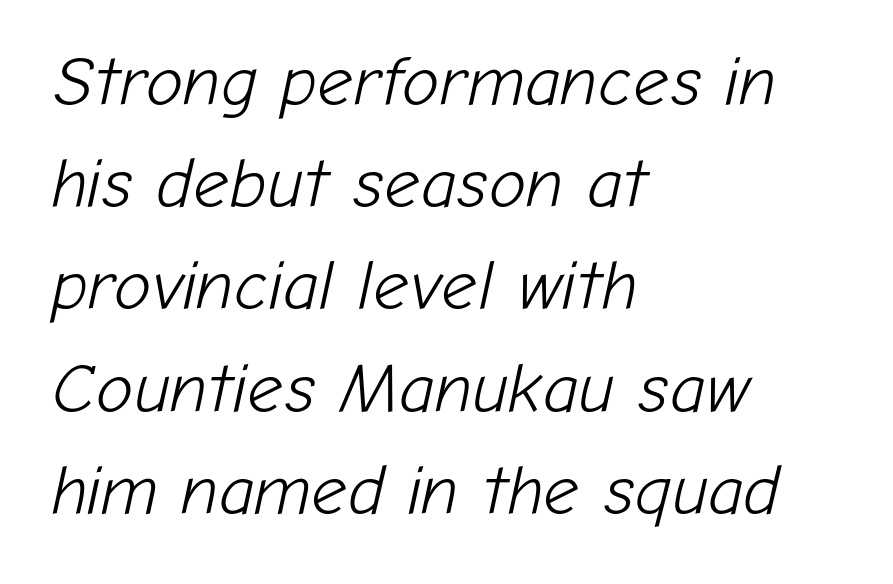
Q: Is the text bold? A: No.
Q: Is the text italic (slanted)? A: Yes, it leans right by about 12 degrees.
Q: Is the text underlined? A: No.
Q: How is the paragraph aligned? A: Left-aligned.
Q: Is the spacing between letters normal or unusually wide? A: Normal.
Q: Is the spacing between lines tight, normal or loose? A: Normal.
Q: Width (condensed, normal, or wide)? A: Normal.
Q: Stroke contrast? A: Low.
Q: x-height? A: Medium.
Q: Monospaced? A: No.
